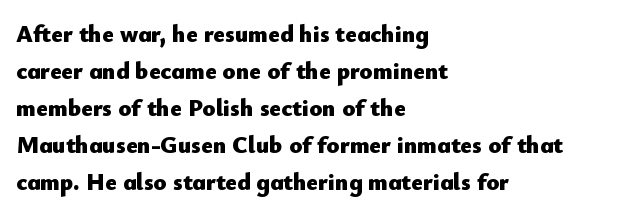
These lines sit exactly where default settings would place them. Descenders are the only things crossing below the line. As a designer I'd log this as weight 700, bold. Where is the straight margin? On the left. The axis of the letterforms is exactly vertical. No extra tracking has been applied to these lines.
